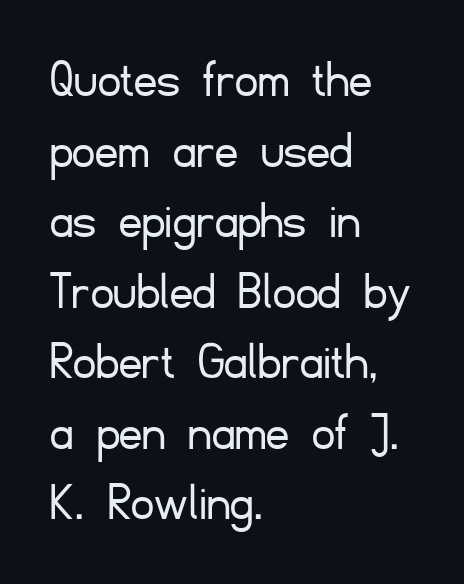
Q: Is the text bold? A: No.
Q: Is the text italic (slanted)? A: No, it is upright.
Q: Is the typeface a serif or a sans-serif typeface? A: Sans-serif.
Q: Is the text underlined? A: No.
Q: How is the paragraph aligned? A: Left-aligned.
Q: Is the spacing between letters normal or unusually wide? A: Normal.
Q: Is the spacing between lines tight, normal or loose? A: Normal.
Q: Width (condensed, normal, or wide)? A: Normal.
Q: Stroke contrast? A: Low.
Q: x-height? A: Small.
Q: Monospaced? A: No.
